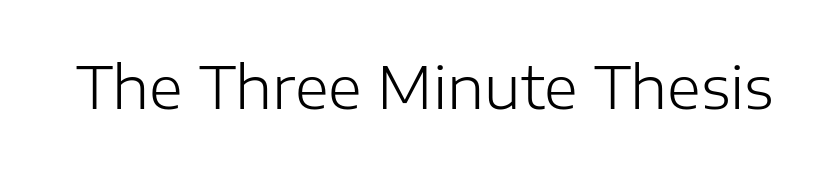
Q: Is the text bold? A: No.
Q: Is the text italic (slanted)? A: No, it is upright.
Q: Is the typeface a serif or a sans-serif typeface? A: Sans-serif.
Q: Is the text underlined? A: No.
Q: Is the spacing between letters normal or unusually wide? A: Normal.
Q: Width (condensed, normal, or wide)? A: Normal.
Q: Stroke contrast? A: Low.
Q: x-height? A: Medium.
Q: Monospaced? A: No.
